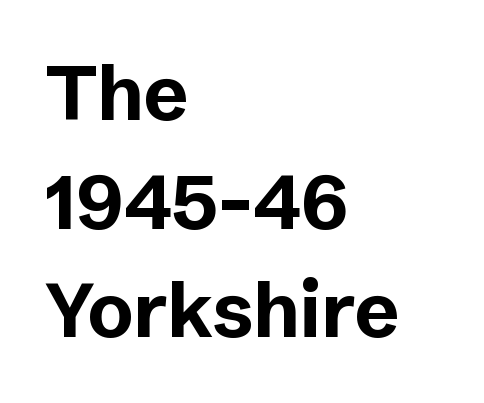
The letters advance in unequal steps, a hallmark of proportional type. In terms of leading, this rendering sits right in the middle. You can tell from the bare stems that sans-serif type was used. Heavy-handed strokes throughout: this text is bold. If you drew a line through each stem, it would be perfectly vertical.
